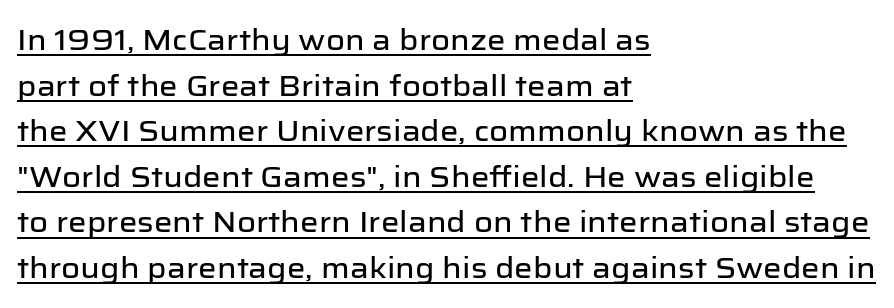
{"serif": "no", "italic": "no", "width": "normal", "stroke_contrast": "low", "x_height": "medium", "monospaced": "no", "underline": "yes", "align": "left", "line_spacing": "normal", "line_spacing_ratio": 1.57, "letter_spacing": "normal", "letter_spacing_em": 0.0, "glyph_px": 29}
